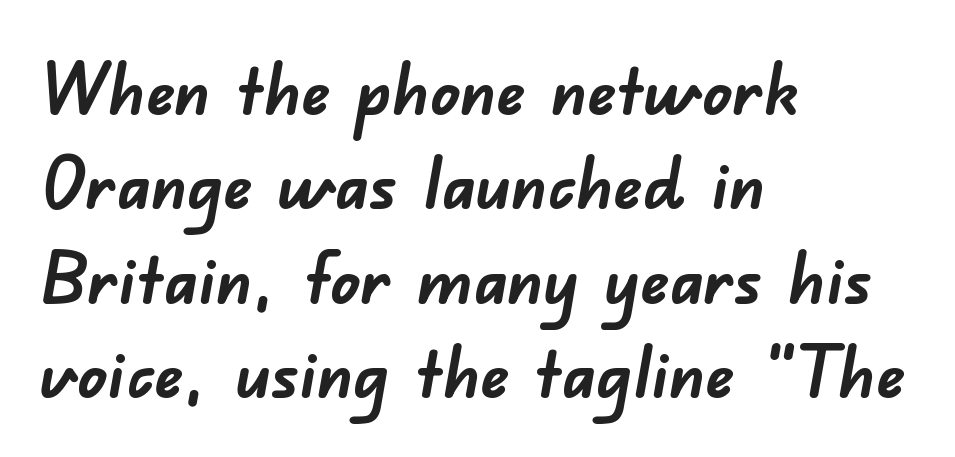
The image shows 72 px semibold sans-serif type; set left-aligned, normal line spacing (1.31x), normal letter spacing, not underlined; low stroke contrast and a small x-height.
